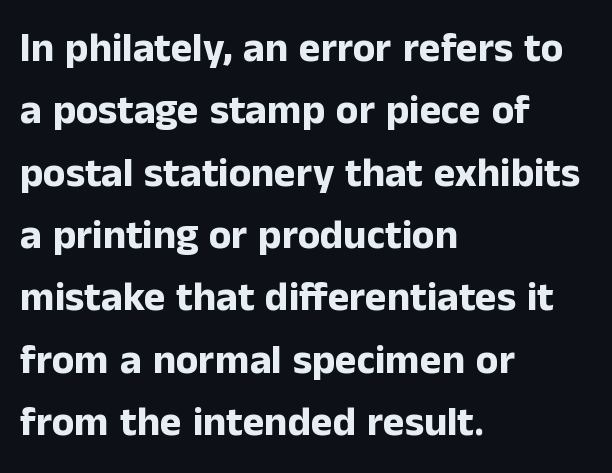
The image shows 41 px bold sans-serif type, upright; set left-aligned, normal line spacing (1.52x), normal letter spacing, not underlined; low stroke contrast and a medium x-height.
